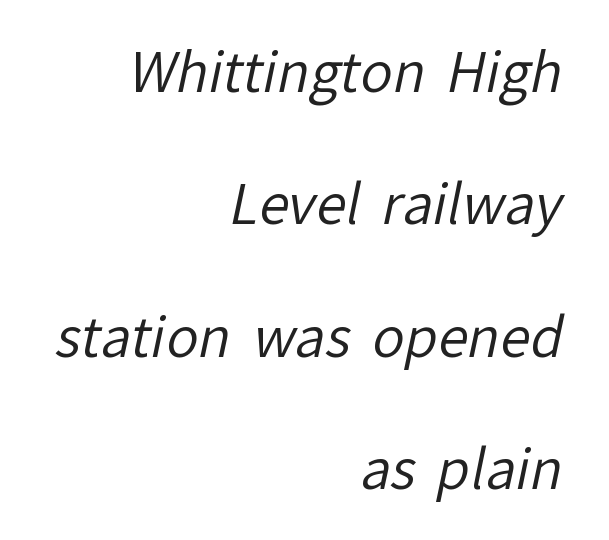
The image shows 54 px regular-weight sans-serif type; set right-aligned, loose line spacing (2.45x), normal letter spacing, not underlined; low stroke contrast and a medium x-height.
